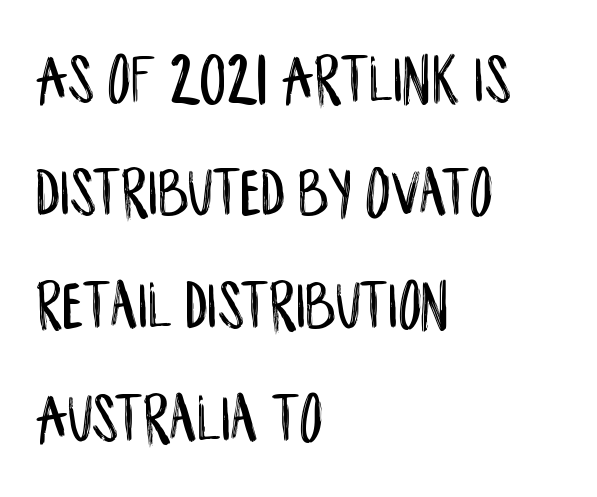
Q: Is the text italic (slanted)? A: No, it is upright.
Q: Is the typeface a serif or a sans-serif typeface? A: Sans-serif.
Q: Is the text underlined? A: No.
Q: How is the paragraph aligned? A: Left-aligned.
Q: Is the spacing between letters normal or unusually wide? A: Normal.
Q: Is the spacing between lines tight, normal or loose? A: Normal.
Q: Width (condensed, normal, or wide)? A: Condensed.
Q: Stroke contrast? A: Low.
Q: x-height? A: Large.
Q: Monospaced? A: No.
